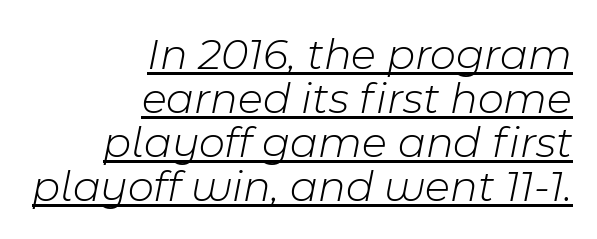
Q: Is the text bold? A: No.
Q: Is the text italic (slanted)? A: Yes, it leans right by about 11 degrees.
Q: Is the text underlined? A: Yes.
Q: How is the paragraph aligned? A: Right-aligned.
Q: Is the spacing between letters normal or unusually wide? A: Normal.
Q: Is the spacing between lines tight, normal or loose? A: Tight.
Q: Width (condensed, normal, or wide)? A: Normal.
Q: Stroke contrast? A: Low.
Q: x-height? A: Medium.
Q: Monospaced? A: No.
